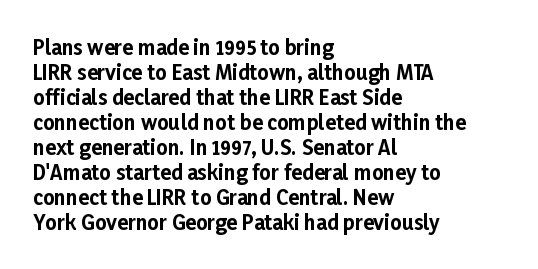
{"italic": "no", "bold": "yes", "underline": "no", "align": "left", "line_spacing": "normal", "line_spacing_ratio": 1.25, "letter_spacing": "normal", "letter_spacing_em": 0.0, "glyph_px": 20}
